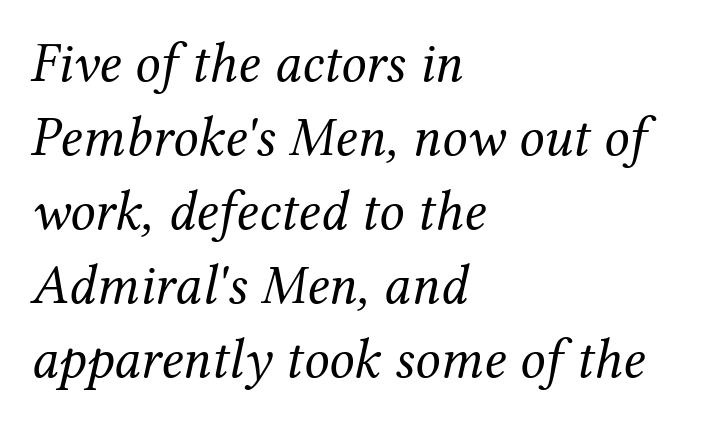
{"serif": "yes", "italic": "yes", "lean": "right", "slant_degrees": 12, "bold": "no", "weight": "regular", "width": "normal", "stroke_contrast": "medium", "x_height": "medium", "monospaced": "no", "underline": "no", "align": "left", "line_spacing": "normal", "line_spacing_ratio": 1.32, "letter_spacing": "normal", "letter_spacing_em": 0.0, "glyph_px": 56}
